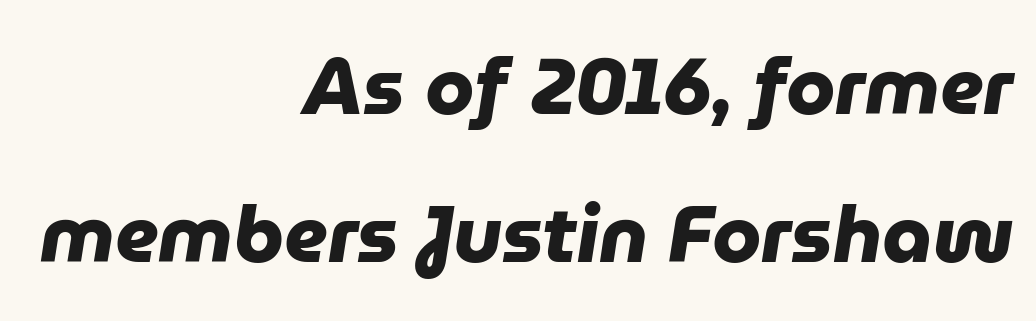
The image shows 79 px heavy sans-serif type; set right-aligned, line spacing 1.87x, normal letter spacing, not underlined; low stroke contrast and a medium x-height.
